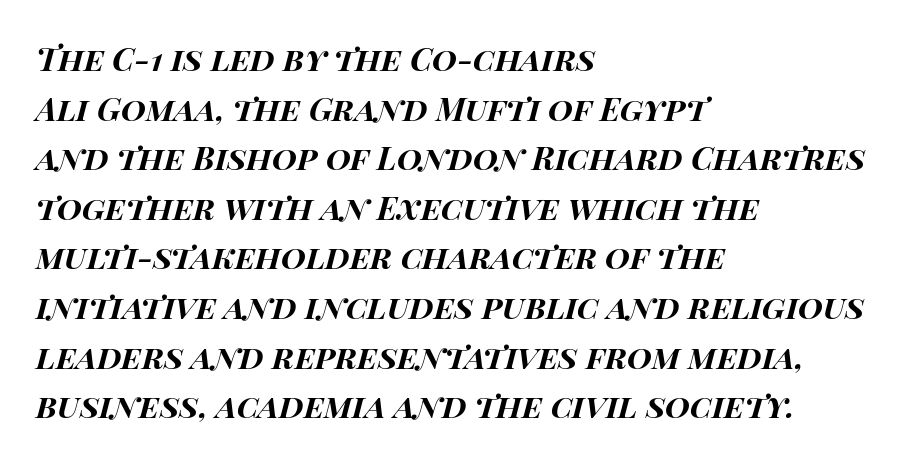
Line beginnings align vertically; line endings do not. Has an underline been added? It has not. If you measured baseline to baseline, you'd find a middling distance. The gaps between neighbouring characters are ordinary and unremarkable. Looks like regular typesetting: each glyph gets only the width it needs.
